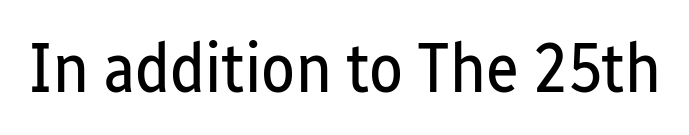
Q: Is the text bold? A: No.
Q: Is the text italic (slanted)? A: No, it is upright.
Q: Is the typeface a serif or a sans-serif typeface? A: Sans-serif.
Q: Is the text underlined? A: No.
Q: Is the spacing between letters normal or unusually wide? A: Normal.
Q: Width (condensed, normal, or wide)? A: Condensed.
Q: Stroke contrast? A: Low.
Q: x-height? A: Medium.
Q: Monospaced? A: No.
